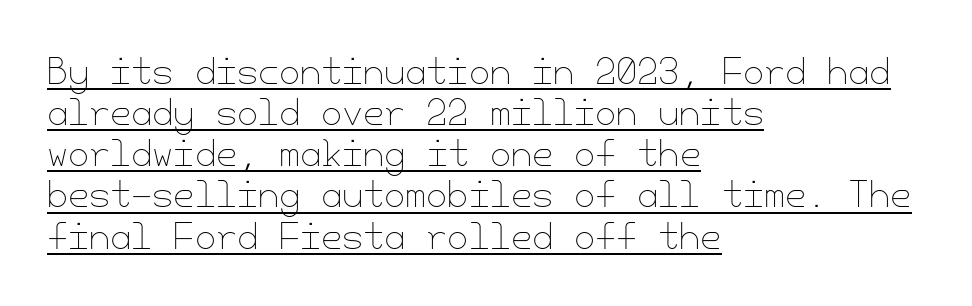
Q: Is the text bold? A: No.
Q: Is the text italic (slanted)? A: No, it is upright.
Q: Is the text underlined? A: Yes.
Q: How is the paragraph aligned? A: Left-aligned.
Q: Is the spacing between letters normal or unusually wide? A: Normal.
Q: Width (condensed, normal, or wide)? A: Normal.
Q: Stroke contrast? A: Low.
Q: x-height? A: Small.
